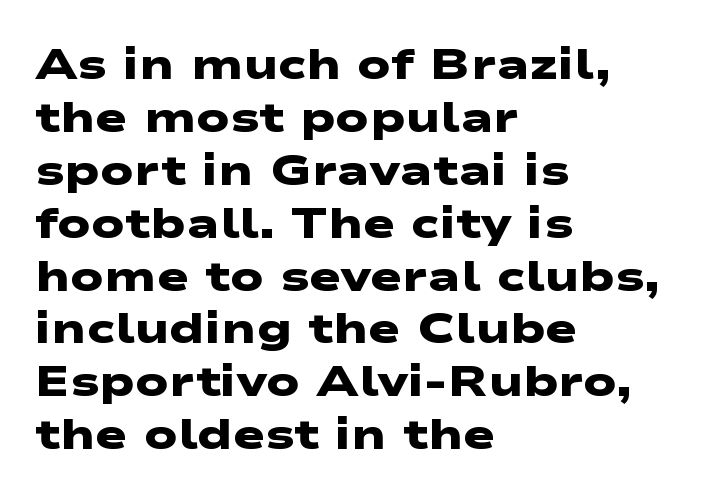
The image shows 43 px heavy, wide sans-serif type; set left-aligned, line spacing 1.23x, normal letter spacing, not underlined; low stroke contrast and a medium x-height.
